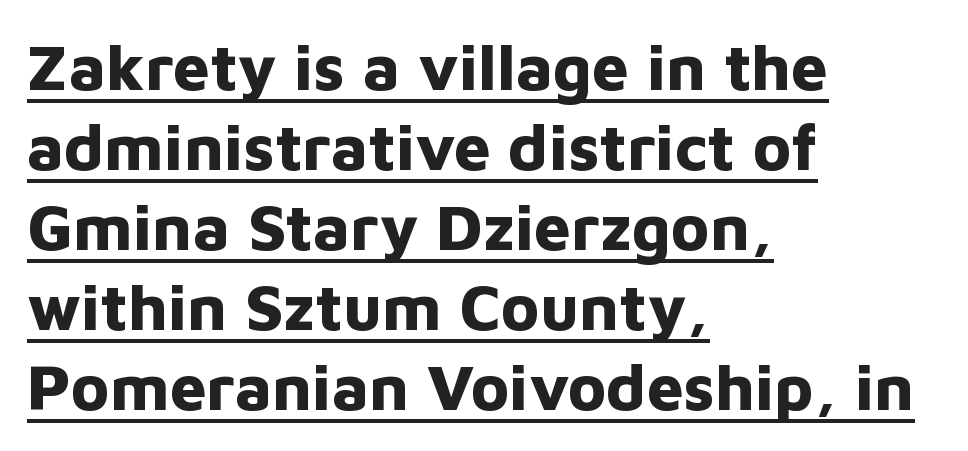
Emphasis by weight is at full strength: bold. Rendered with straight, roman letterforms. Compared with a centered layout, this one pins lines to the left instead. Is this a fixed-width face? No — the glyphs have proportional, varying widths. The lettering is marked with a stroke running underneath it. Regarding serifs, this sample does without them.
